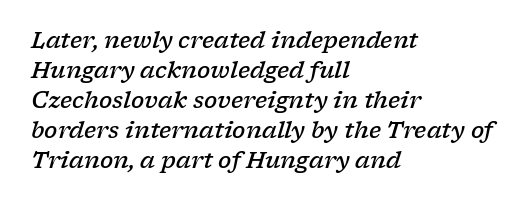
{"italic": "yes", "lean": "right", "slant_degrees": 17, "bold": "semi", "underline": "no", "align": "left", "line_spacing": "normal", "line_spacing_ratio": 1.36, "letter_spacing": "normal", "letter_spacing_em": 0.0, "glyph_px": 22}
